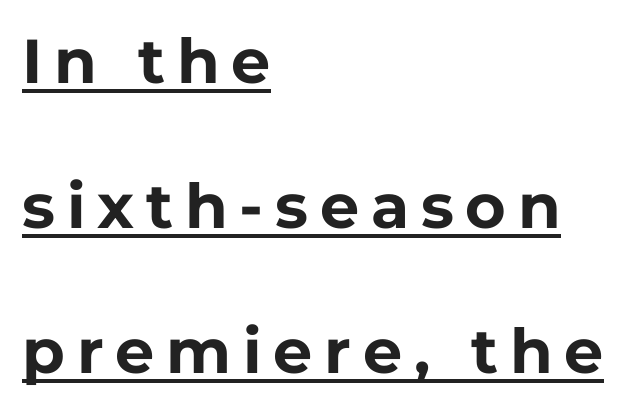
Compared with typical paragraphs, the rows here are farther apart. Strong, thick strokes mark this as bold type. Quick note: not italic, upright. Line beginnings align vertically; line endings do not. Stroke terminals: plain, sans-serif. The letters advance in unequal steps, a hallmark of proportional type.
